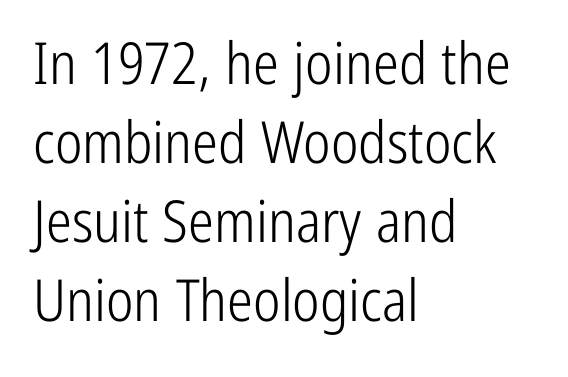
Q: Is the text bold? A: No.
Q: Is the text italic (slanted)? A: No, it is upright.
Q: Is the typeface a serif or a sans-serif typeface? A: Sans-serif.
Q: Is the text underlined? A: No.
Q: How is the paragraph aligned? A: Left-aligned.
Q: Is the spacing between letters normal or unusually wide? A: Normal.
Q: Is the spacing between lines tight, normal or loose? A: Normal.
Q: Width (condensed, normal, or wide)? A: Condensed.
Q: Stroke contrast? A: Low.
Q: x-height? A: Medium.
Q: Monospaced? A: No.
